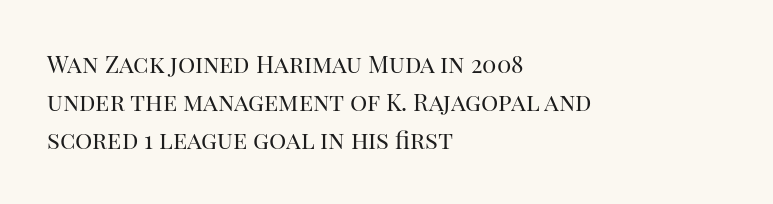
{"italic": "no", "bold": "no", "underline": "no", "align": "left", "line_spacing": "normal", "line_spacing_ratio": 1.59, "letter_spacing": "normal", "letter_spacing_em": 0.0, "glyph_px": 24}
